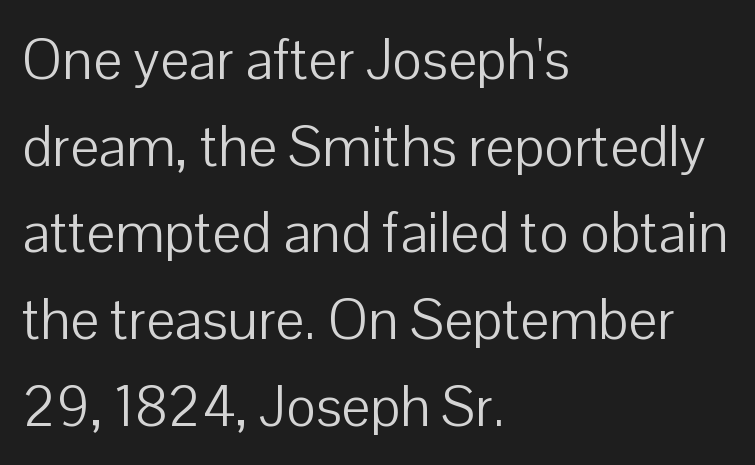
The image shows 57 px light sans-serif type, upright; set left-aligned, normal line spacing (1.52x), normal letter spacing, not underlined; low stroke contrast and a medium x-height.
